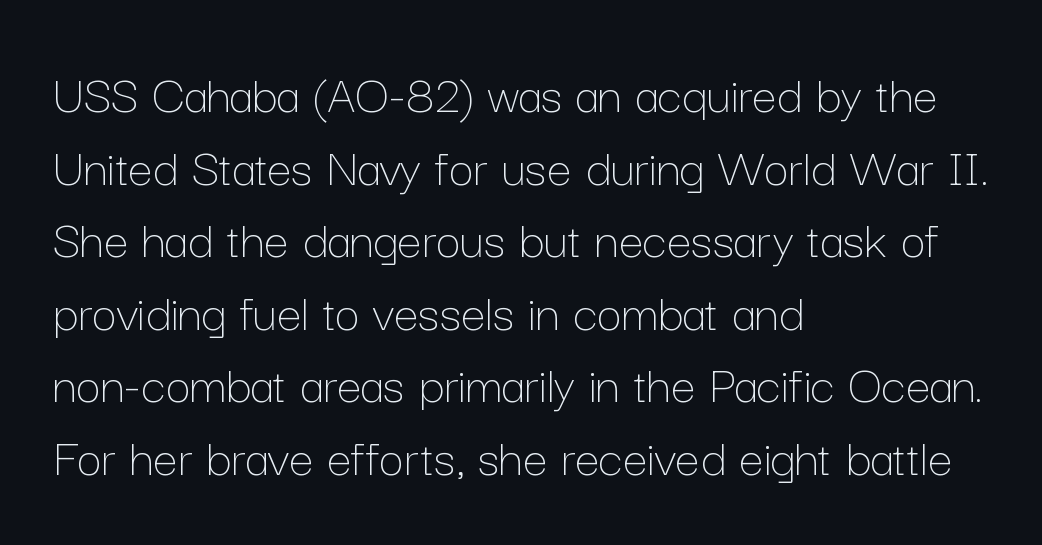
{"italic": "no", "bold": "no", "weight": "thin", "width": "normal", "stroke_contrast": "low", "x_height": "medium", "monospaced": "no", "underline": "no", "align": "left", "line_spacing": "normal", "line_spacing_ratio": 1.32, "letter_spacing": "normal", "letter_spacing_em": 0.0, "glyph_px": 55}
